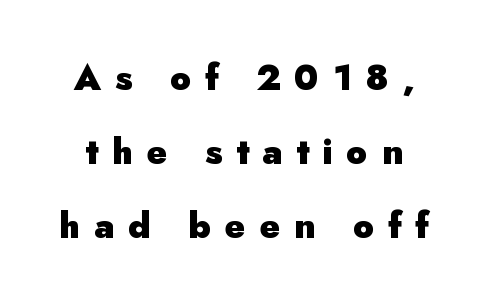
Stroke thickness is high; the sample reads as a true bold. Nothing sits at the stroke ends, so this counts as sans-serif. A typesetter would call this proportional, since set widths differ per character. No italicization has been applied; the sample stays upright.
